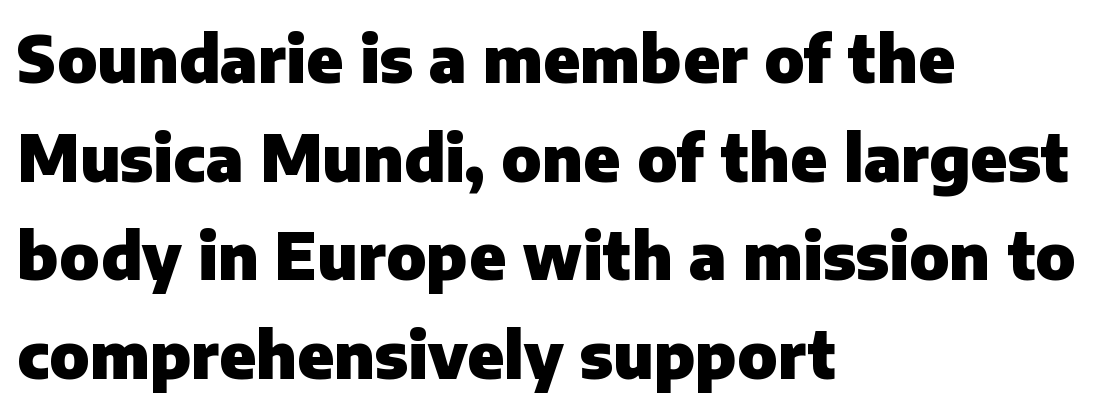
The image shows 64 px heavy sans-serif type, upright; set left-aligned, normal line spacing (1.54x), normal letter spacing, not underlined; low stroke contrast and a medium x-height.
